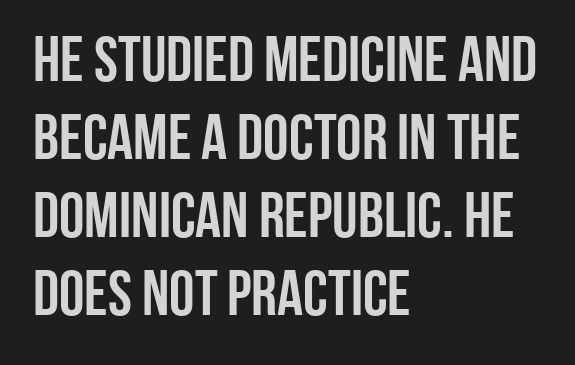
These lines are rendered in a variable-pitch font. Nothing unusual about the tracking: characters are spaced as the font intends. Which margin do the lines hug? The left one — the right edge is uneven. The letters stand straight up with perfectly vertical stems. Check where the strokes stop: nothing finishes them off — pure sans.
